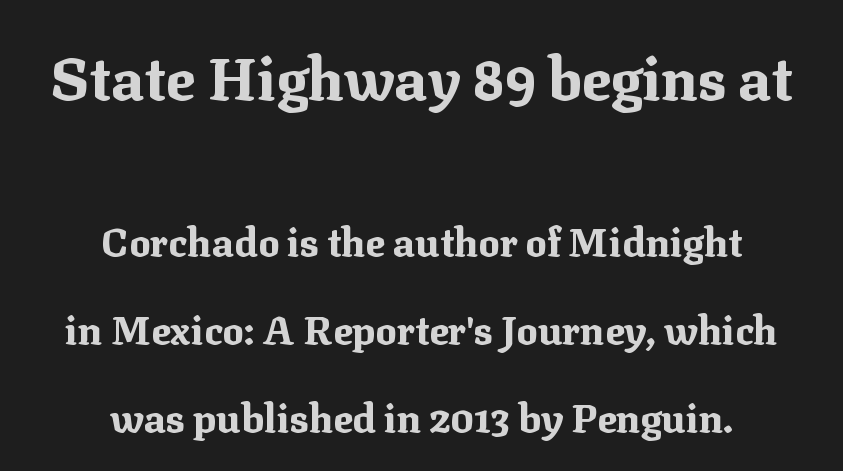
Nobody drew a line under any word here. The rag falls on both sides of this text block equally. Note the varied advance widths — an 'i' is clearly narrower than an 'm'. Its strokes are broad and dark, the hallmark of bold type. It's the straight-up-and-down kind of type.
